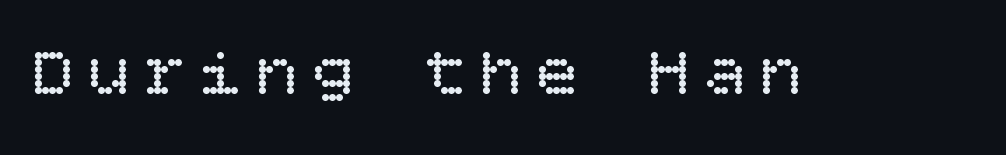
Q: Is the text bold? A: No.
Q: Is the text italic (slanted)? A: No, it is upright.
Q: Is the text underlined? A: No.
Q: Is the spacing between letters normal or unusually wide? A: Unusually wide.
Q: Width (condensed, normal, or wide)? A: Normal.
Q: Stroke contrast? A: Low.
Q: x-height? A: Large.
